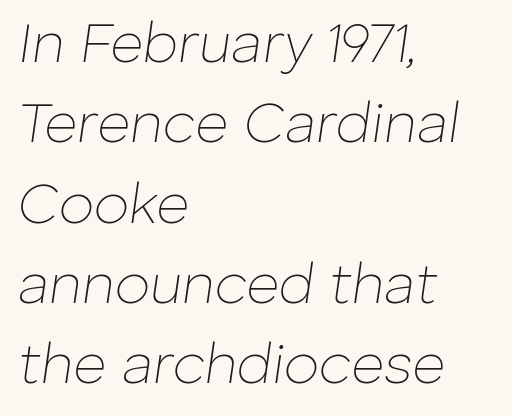
You can tell it's italic because the verticals aren't actually vertical. A typesetter would call this zero additional tracking. Letters rest on an invisible, unmarked baseline. Vertical spacing — default. Counters stay open thanks to moderate or lighter strokes. Think of a printed novel: that variable character pitch is what you see here.
